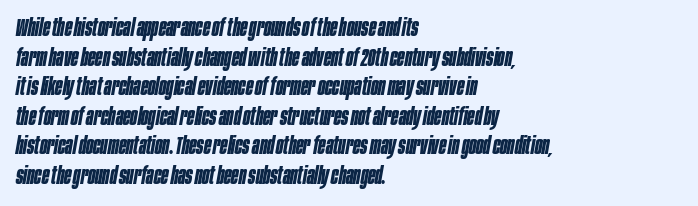
{"italic": "yes", "lean": "right", "slant_degrees": 10, "bold": "yes", "underline": "no", "align": "left", "line_spacing_ratio": 1.23, "letter_spacing": "normal", "letter_spacing_em": 0.0, "glyph_px": 24}
